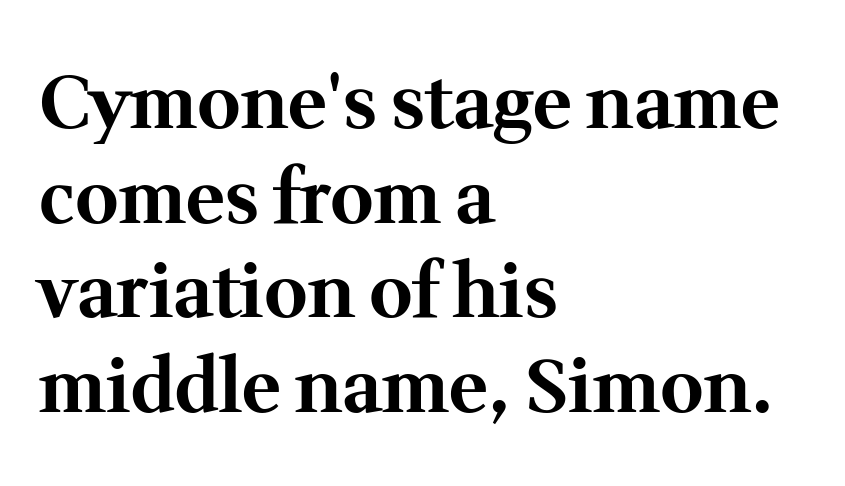
Plenty of ink on the page — the face is bold. If you drew a line through each stem, it would be perfectly vertical. Does extra space separate the letters? No, they use regular spacing. A classic flush-left, rag-right setting is used for this passage. Observe the serifs anchoring each vertical stroke in this sample. This sample has the flowing, uneven cadence of proportional lettering.
